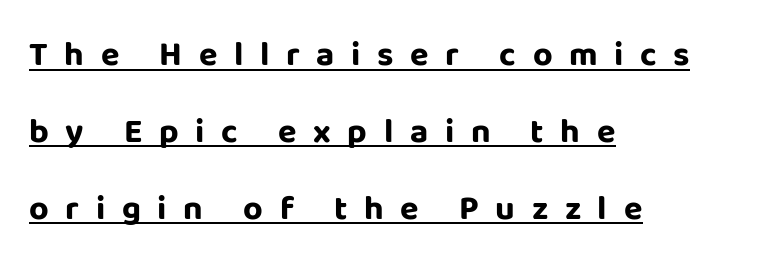
These lines are rendered in a variable-pitch font. The tracking reads as deliberately expanded to a designer's eye. Underline: present. Does the copy run flush right? No — it runs flush left. The rendering uses a large line-height, opening up the rows. These lines were composed using upright roman letters.
